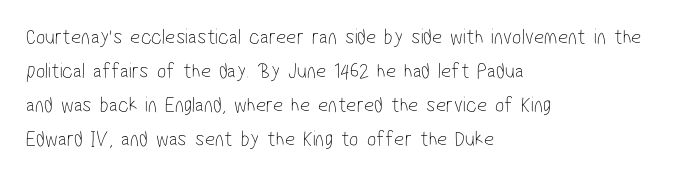
Q: Is the text bold? A: No.
Q: Is the text underlined? A: No.
Q: How is the paragraph aligned? A: Left-aligned.
Q: Is the spacing between letters normal or unusually wide? A: Normal.
Q: Is the spacing between lines tight, normal or loose? A: Normal.
